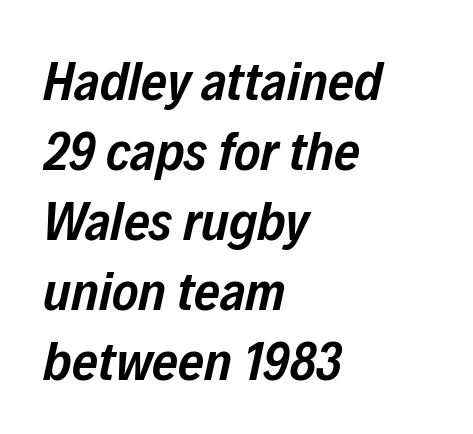
The passage shown has conventional tracking throughout. Varying glyph widths throughout — classic text-font behaviour. What's the leading like? Ordinary, nothing unusual. It's the slanting kind of type.
